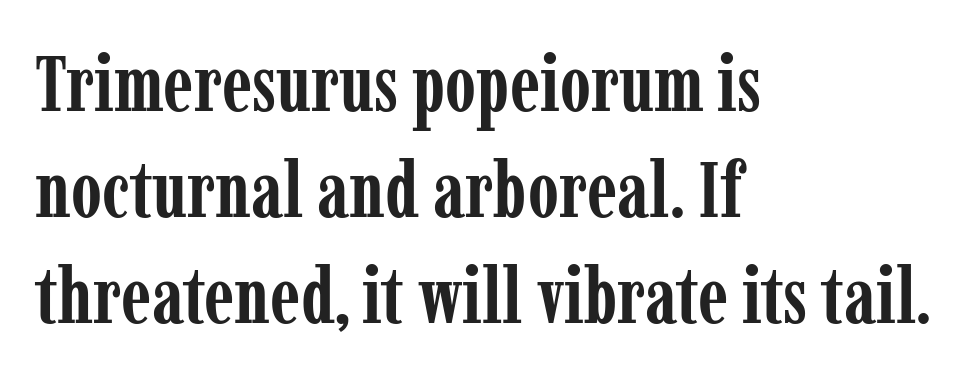
This sample uses plain, unmodified letter spacing. Proportional: the letters do not fall into vertical columns. The space directly below the letters is spotless. Compared with a centered layout, this one pins lines to the left instead. Its strokes are broad and dark, the hallmark of bold type. Is this a sans? No — the strokes have serifs.
